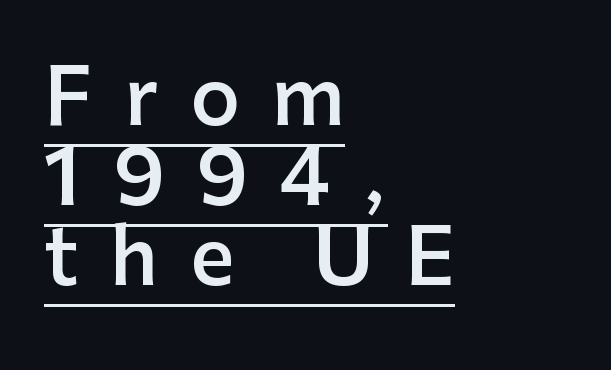
Q: Is the text bold? A: Semi-bold.
Q: Is the text italic (slanted)? A: No, it is upright.
Q: Is the typeface a serif or a sans-serif typeface? A: Sans-serif.
Q: Is the text underlined? A: Yes.
Q: How is the paragraph aligned? A: Left-aligned.
Q: Is the spacing between letters normal or unusually wide? A: Unusually wide.
Q: Is the spacing between lines tight, normal or loose? A: Tight.
Q: Width (condensed, normal, or wide)? A: Normal.
Q: Stroke contrast? A: Low.
Q: x-height? A: Medium.
Q: Monospaced? A: No.
